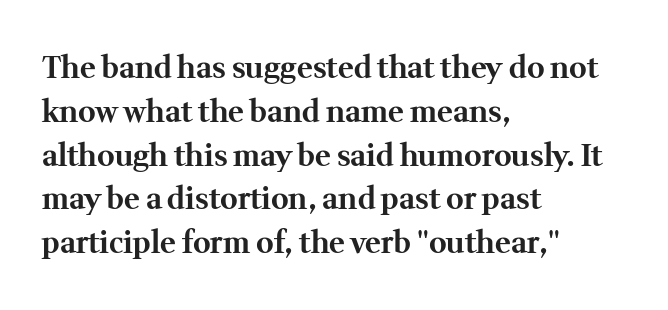
Q: Is the text bold? A: Yes.
Q: Is the text italic (slanted)? A: No, it is upright.
Q: Is the typeface a serif or a sans-serif typeface? A: Serif.
Q: Is the text underlined? A: No.
Q: How is the paragraph aligned? A: Left-aligned.
Q: Is the spacing between letters normal or unusually wide? A: Normal.
Q: Is the spacing between lines tight, normal or loose? A: Normal.
Q: Width (condensed, normal, or wide)? A: Normal.
Q: Stroke contrast? A: Medium.
Q: x-height? A: Medium.
Q: Monospaced? A: No.
